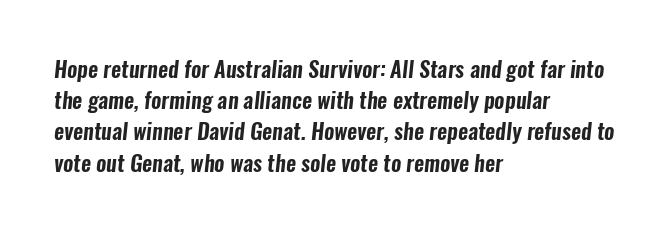
The image shows 22 px text type; set left-aligned, normal line spacing (1.42x), normal letter spacing, not underlined.
